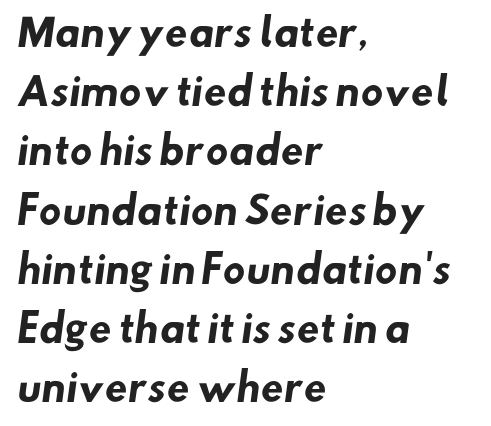
{"serif": "no", "bold": "yes", "weight": "heavy", "width": "normal", "stroke_contrast": "low", "x_height": "small", "monospaced": "no", "underline": "no", "align": "left", "line_spacing": "normal", "line_spacing_ratio": 1.6, "letter_spacing": "normal", "letter_spacing_em": 0.0, "glyph_px": 37}
